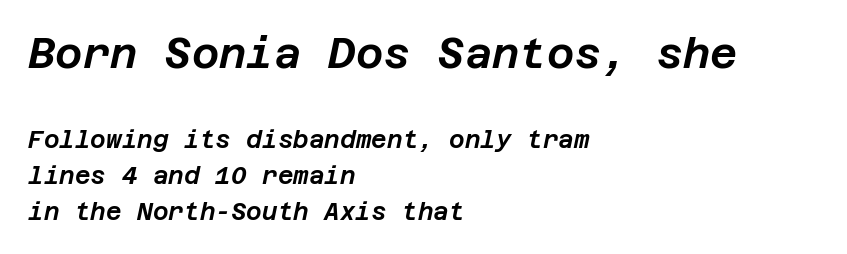
The passage is arranged the way most books set body copy — flush left. Every character sits at an angle, as italics do. A typesetter would call this leading conventional body-copy spacing. The initial chunk of copy outweighs the following chunk in type size. Words appear dense and cohesive because spacing is normal.
